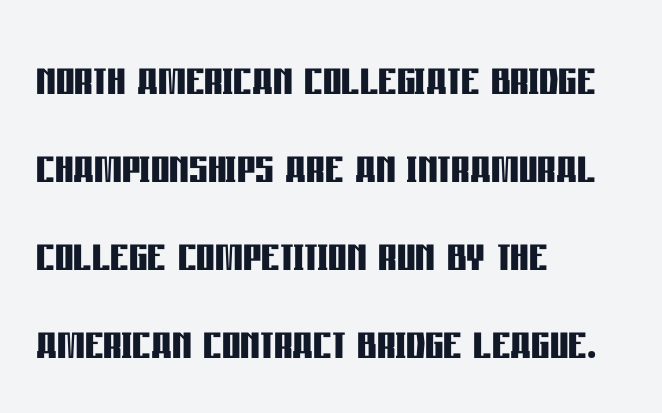
The image shows 58 px semibold, condensed sans-serif type, upright; set left-aligned, normal line spacing (1.52x), normal letter spacing, not underlined; low stroke contrast and a large x-height.
